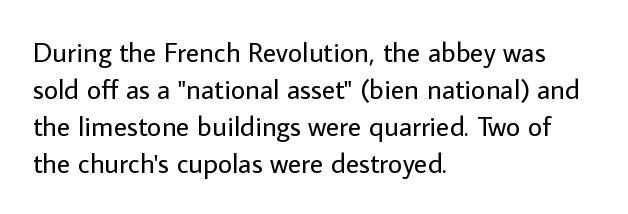
The image shows 28 px regular-weight sans-serif type, upright; set left-aligned, normal line spacing (1.32x), normal letter spacing, not underlined; low stroke contrast and a medium x-height.
